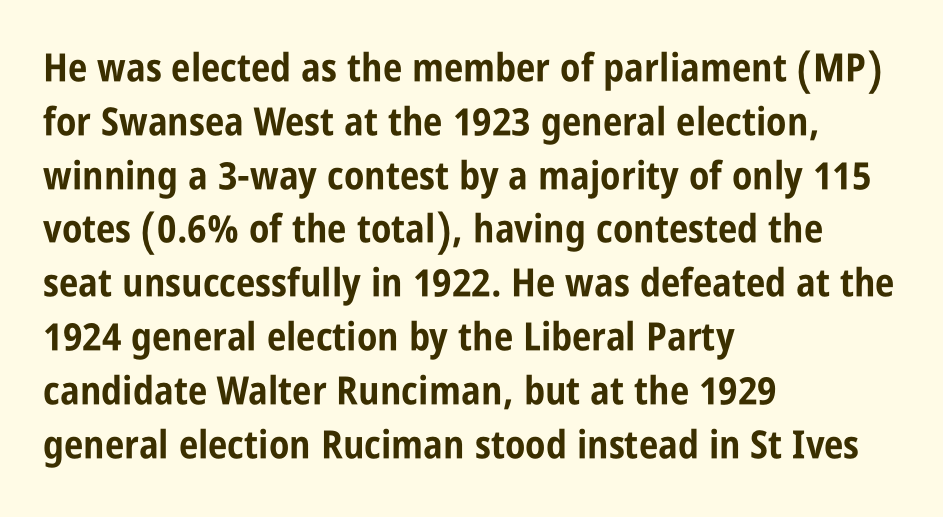
Unlike a traditional serif, this face leaves its strokes unadorned. Weight: bold. Clear beneath every line of the passage. If you drew a ruler down the left edge, every line would touch it. In terms of leading, this rendering sits right in the middle. Characters follow at the spacing the type designer built in.
